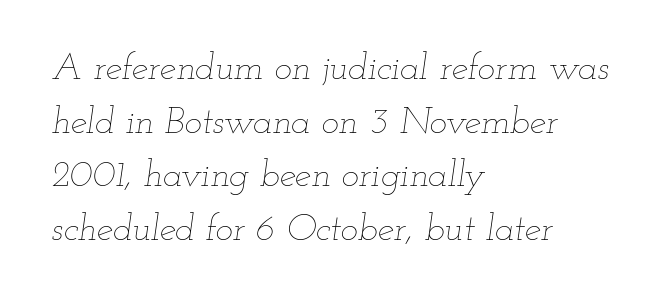
The image shows 37 px thin, wide type, italic (leaning right); set left-aligned, normal line spacing (1.45x), normal letter spacing, not underlined; low stroke contrast and a small x-height.
